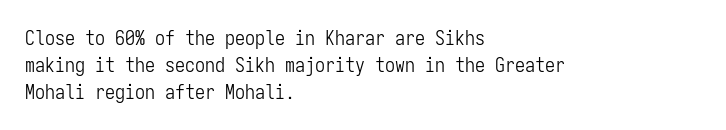
The image shows 20 px text type, upright; set left-aligned, normal line spacing (1.35x), normal letter spacing, not underlined.
